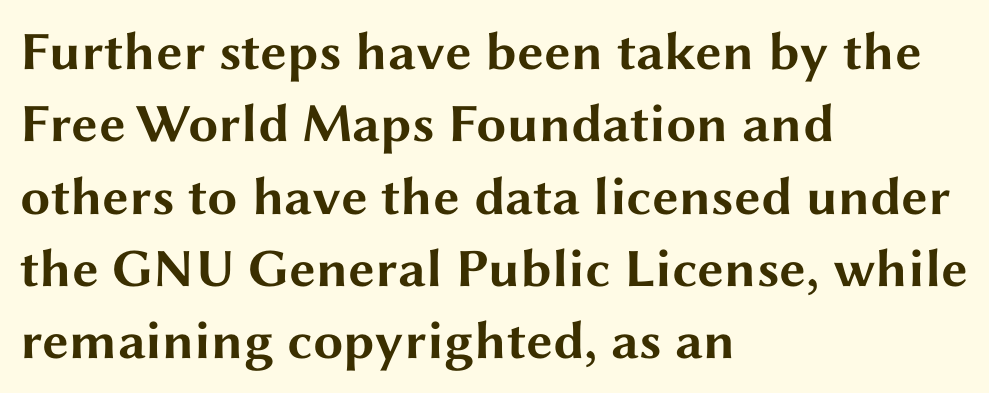
{"serif": "no", "italic": "no", "bold": "yes", "weight": "bold", "width": "wide", "stroke_contrast": "medium", "x_height": "medium", "monospaced": "no", "underline": "no", "align": "left", "line_spacing": "normal", "line_spacing_ratio": 1.34, "letter_spacing": "normal", "letter_spacing_em": 0.0, "glyph_px": 54}
